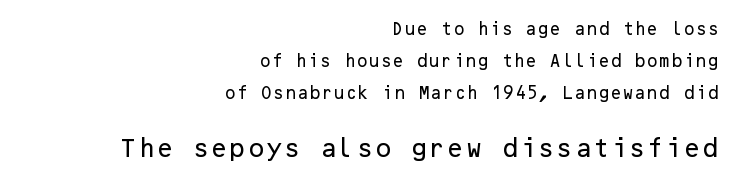
The image shows 21 px text type, upright; set right-aligned, loose line spacing (2.29x), normal letter spacing, not underlined; the second (bottom) block is 1.5x larger.
